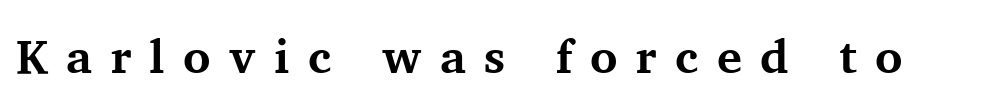
Q: Is the text bold? A: Yes.
Q: Is the text italic (slanted)? A: No, it is upright.
Q: Is the typeface a serif or a sans-serif typeface? A: Serif.
Q: Is the text underlined? A: No.
Q: Is the spacing between letters normal or unusually wide? A: Unusually wide.
Q: Width (condensed, normal, or wide)? A: Normal.
Q: Stroke contrast? A: Medium.
Q: x-height? A: Medium.
Q: Monospaced? A: No.
